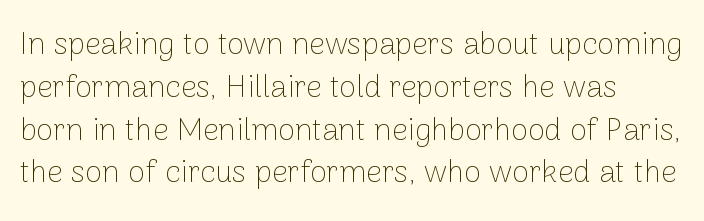
The image shows 31 px thin sans-serif type, upright; set left-aligned, normal line spacing (1.38x), normal letter spacing, not underlined; low stroke contrast and a medium x-height.
